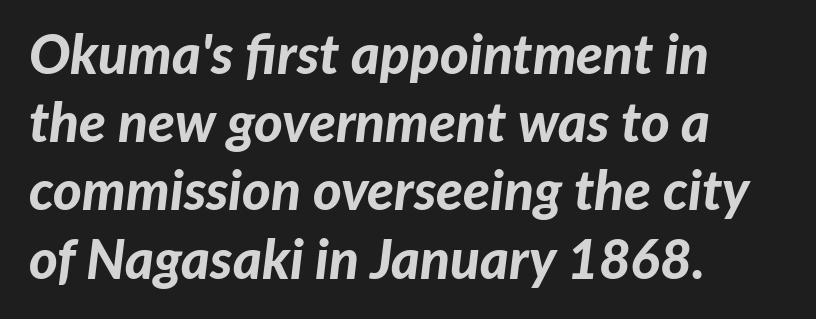
{"italic": "yes", "lean": "right", "slant_degrees": 7, "bold": "yes", "weight": "bold", "width": "normal", "stroke_contrast": "low", "x_height": "medium", "monospaced": "no", "underline": "no", "align": "left", "line_spacing_ratio": 1.24, "letter_spacing": "normal", "letter_spacing_em": 0.0, "glyph_px": 55}
